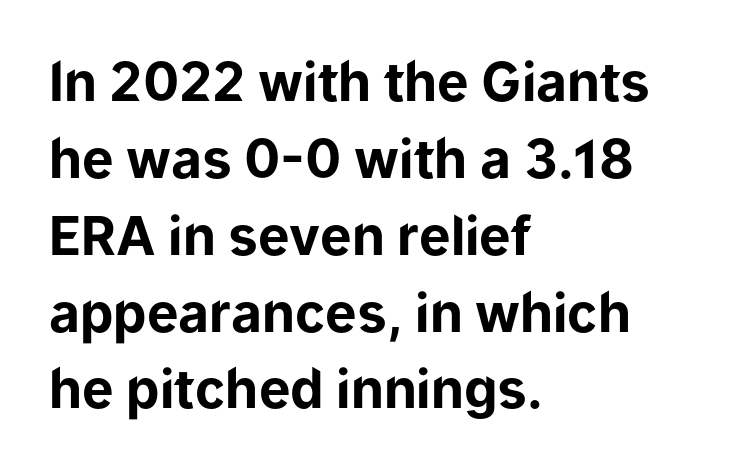
Here the designer chose a conventional face with non-uniform glyph widths. The letterforms sit shoulder to shoulder at normal distance. Baseline-to-baseline distance is the conventional proportion of letter height. A student would call this left alignment; a typographer would say flush left, rag right. This sample uses a sans-serif face. Heavy, bold letterforms.
